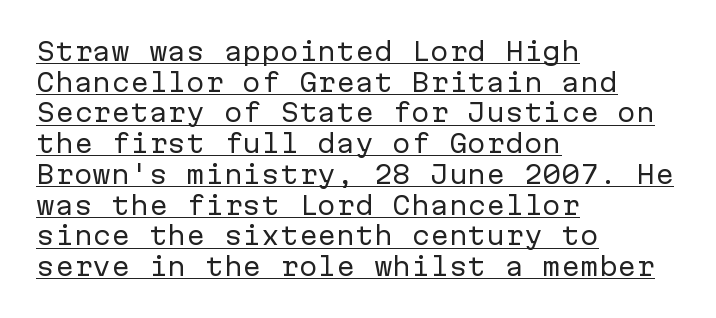
The image shows 25 px text type, upright; set left-aligned, line spacing 1.23x, normal letter spacing, underlined.
